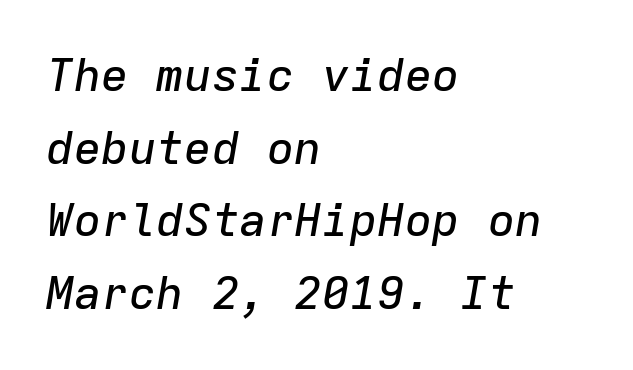
Q: Is the text italic (slanted)? A: Yes, it leans right by about 9 degrees.
Q: Is the text underlined? A: No.
Q: How is the paragraph aligned? A: Left-aligned.
Q: Is the spacing between letters normal or unusually wide? A: Normal.
Q: Is the spacing between lines tight, normal or loose? A: Normal.
Q: Width (condensed, normal, or wide)? A: Normal.
Q: Stroke contrast? A: Low.
Q: x-height? A: Medium.
Q: Monospaced? A: Yes.
